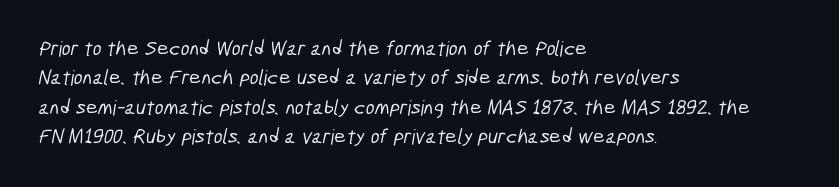
Check under the words: just untouched page. In terms of leading, this rendering sits right in the middle. The text block is weighted toward the left margin, trailing off unevenly rightward. Short note: letters normally spaced.
